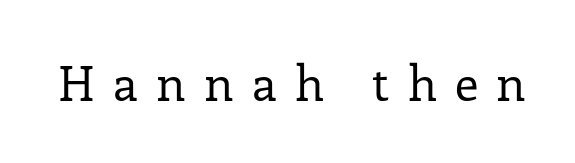
Q: Is the text bold? A: No.
Q: Is the text italic (slanted)? A: No, it is upright.
Q: Is the typeface a serif or a sans-serif typeface? A: Serif.
Q: Is the text underlined? A: No.
Q: Is the spacing between letters normal or unusually wide? A: Unusually wide.
Q: Width (condensed, normal, or wide)? A: Normal.
Q: Stroke contrast? A: Low.
Q: x-height? A: Medium.
Q: Monospaced? A: No.
